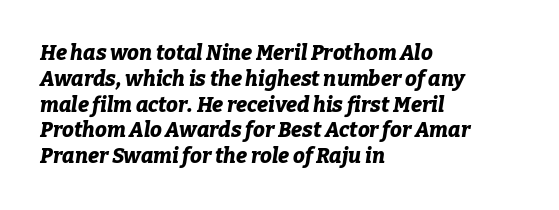
{"italic": "yes", "lean": "right", "slant_degrees": 9, "bold": "yes", "underline": "no", "align": "left", "line_spacing_ratio": 1.23, "letter_spacing": "normal", "letter_spacing_em": 0.0, "glyph_px": 21}
